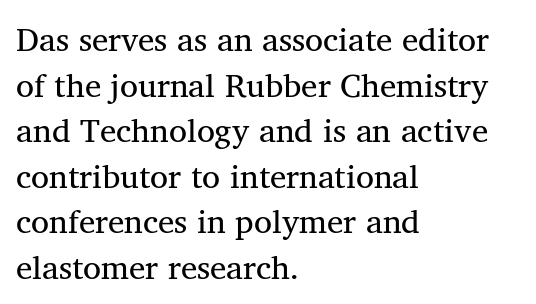
Varying glyph widths throughout — classic text-font behaviour. This is not heavy type; no bold has been used. To sum up the face: it has serifs. Which margin do the lines hug? The left one — the right edge is uneven.
